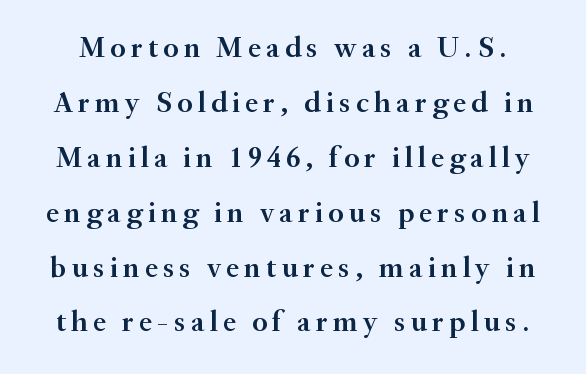
Q: Is the text bold? A: Semi-bold.
Q: Is the text italic (slanted)? A: No, it is upright.
Q: Is the typeface a serif or a sans-serif typeface? A: Serif.
Q: Is the text underlined? A: No.
Q: Width (condensed, normal, or wide)? A: Normal.
Q: Stroke contrast? A: Medium.
Q: x-height? A: Small.
Q: Monospaced? A: No.
